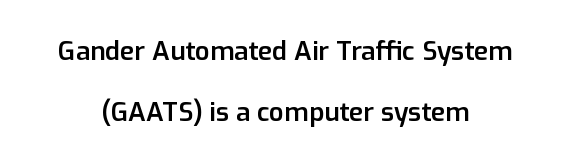
Leftover space on each line is divided equally before and after the words. Summary of weight: moderately heavy, a semibold. Descenders are the only things crossing below the line. This sample uses plain, unmodified letter spacing. A great deal of white space separates one row of letters from the next.
